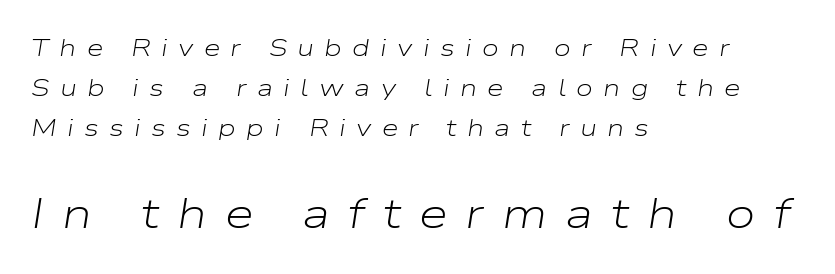
The lines are quadded left. This is oblique type, the kind used for emphasis or titles. Is the type heavy? It reads as light-to-regular instead. The letters advance in unequal steps, a hallmark of proportional type.
